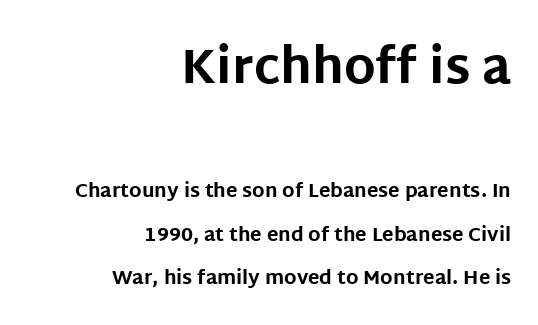
{"serif": "no", "italic": "no", "bold": "yes", "weight": "bold", "width": "normal", "stroke_contrast": "low", "x_height": "large", "monospaced": "no", "underline": "no", "align": "right", "line_spacing": "loose", "line_spacing_ratio": 2.29, "letter_spacing": "normal", "letter_spacing_em": 0.0, "larger_block": "first", "size_ratio": 2.53, "glyph_px": 48}
